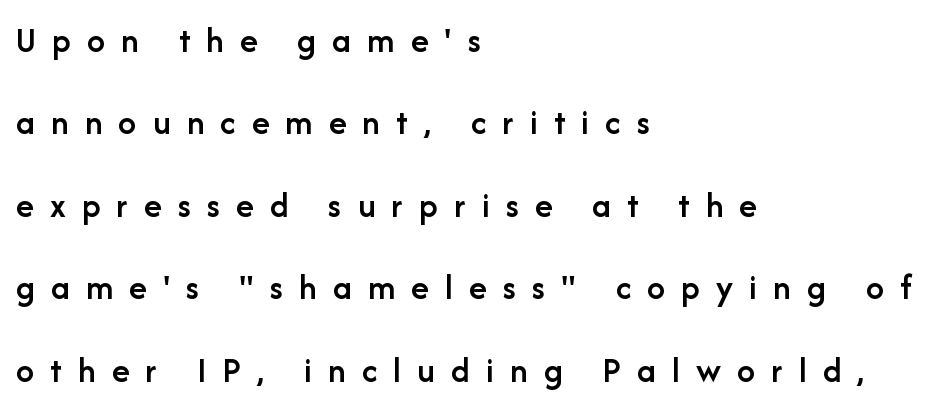
The image shows 36 px semibold sans-serif type, upright; set left-aligned, loose line spacing (2.29x), unusually wide letter spacing (+0.45 em), not underlined; low stroke contrast and a medium x-height.
